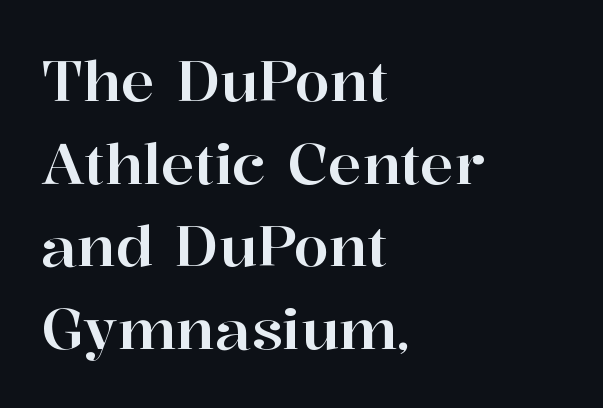
{"serif": "yes", "italic": "no", "width": "normal", "stroke_contrast": "high", "x_height": "medium", "monospaced": "no", "underline": "no", "align": "left", "line_spacing": "normal", "line_spacing_ratio": 1.45, "letter_spacing": "normal", "letter_spacing_em": 0.0, "glyph_px": 57}
